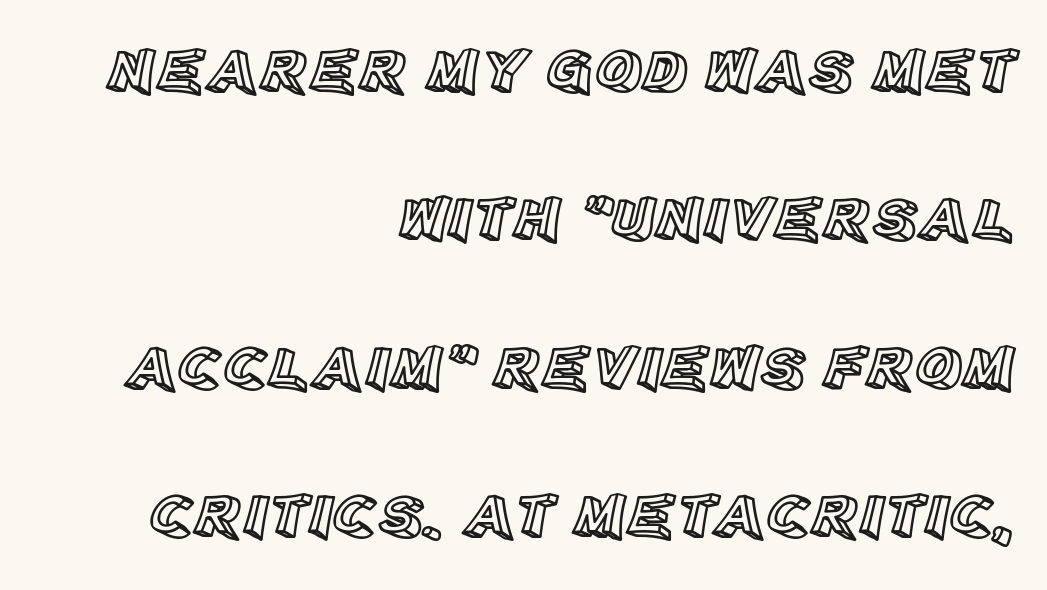
Each word holds together tightly as a unit, with standard inter-letter gaps. Anything drawn beneath the words? Only blank space. The passage shown is typed in a proportional face where columns would drift. Which margin do the lines hug? The right one — the left edge is uneven.
